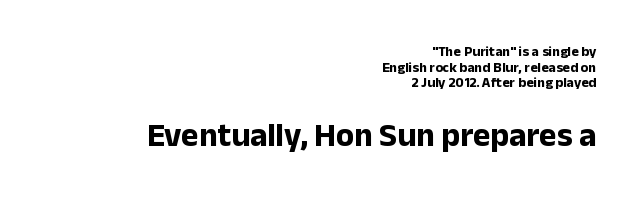
The image shows 33 px bold sans-serif type, upright; set right-aligned, tight line spacing (1.11x), normal letter spacing, not underlined; the second (bottom) block is 2.36x larger; low stroke contrast and a medium x-height.
